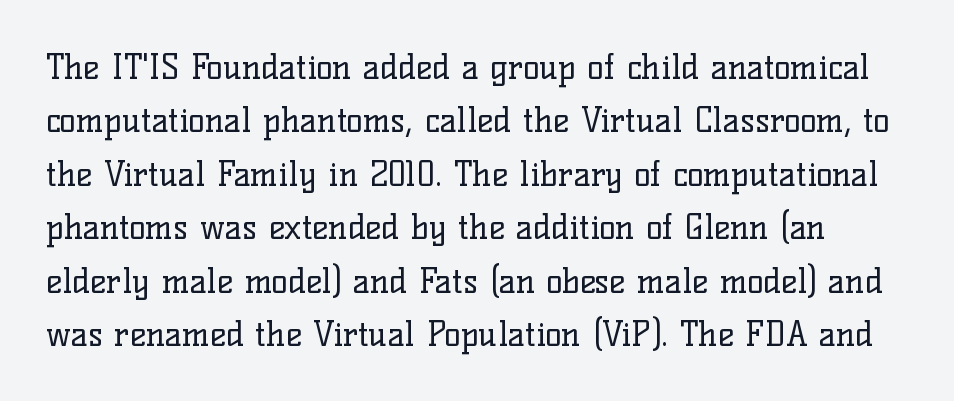
{"serif": "yes", "italic": "no", "bold": "no", "weight": "regular", "width": "normal", "stroke_contrast": "low", "x_height": "medium", "monospaced": "no", "underline": "no", "line_spacing": "normal", "line_spacing_ratio": 1.57, "letter_spacing": "normal", "letter_spacing_em": 0.0, "glyph_px": 34}
